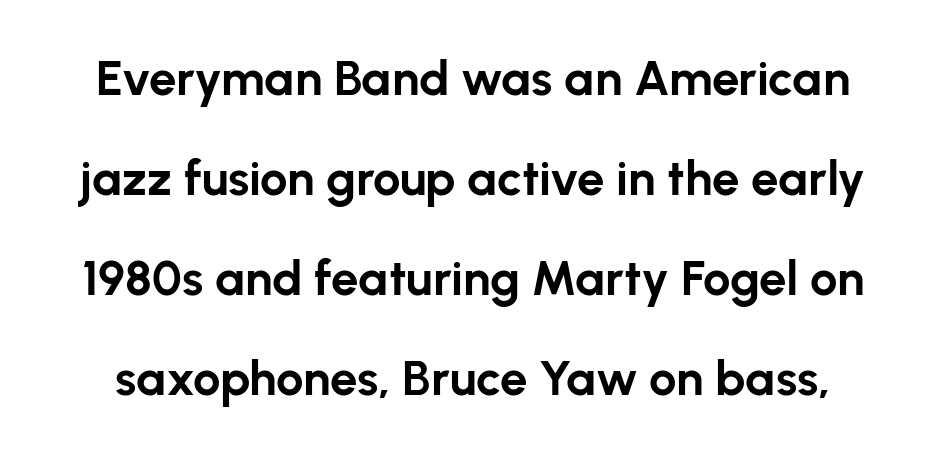
The tracking reads as untouched default to a designer's eye. Posture: upright roman. Each glyph is drawn with heavy, bold strokes. The zone under the glyphs is completely vacant. Stroke terminals: plain, sans-serif. This sample has the flowing, uneven cadence of proportional lettering.
